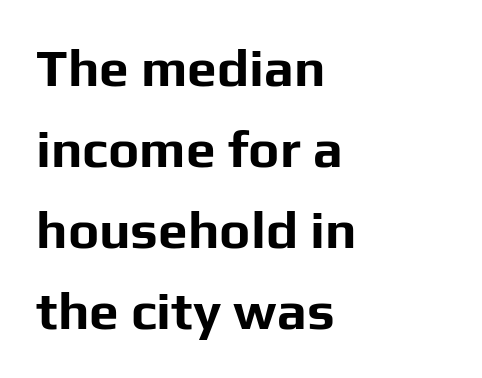
Q: Is the text bold? A: Yes.
Q: Is the text italic (slanted)? A: No, it is upright.
Q: Is the typeface a serif or a sans-serif typeface? A: Sans-serif.
Q: Is the text underlined? A: No.
Q: How is the paragraph aligned? A: Left-aligned.
Q: Is the spacing between letters normal or unusually wide? A: Normal.
Q: Is the spacing between lines tight, normal or loose? A: Normal.
Q: Width (condensed, normal, or wide)? A: Normal.
Q: Stroke contrast? A: Low.
Q: x-height? A: Medium.
Q: Monospaced? A: No.
